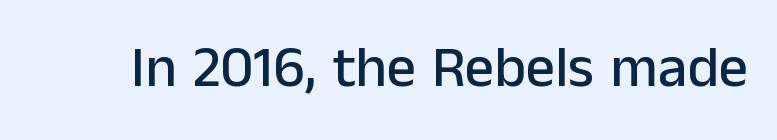
Q: Is the text italic (slanted)? A: No, it is upright.
Q: Is the typeface a serif or a sans-serif typeface? A: Sans-serif.
Q: Is the text underlined? A: No.
Q: Is the spacing between letters normal or unusually wide? A: Normal.
Q: Width (condensed, normal, or wide)? A: Normal.
Q: Stroke contrast? A: Low.
Q: x-height? A: Medium.
Q: Monospaced? A: No.
